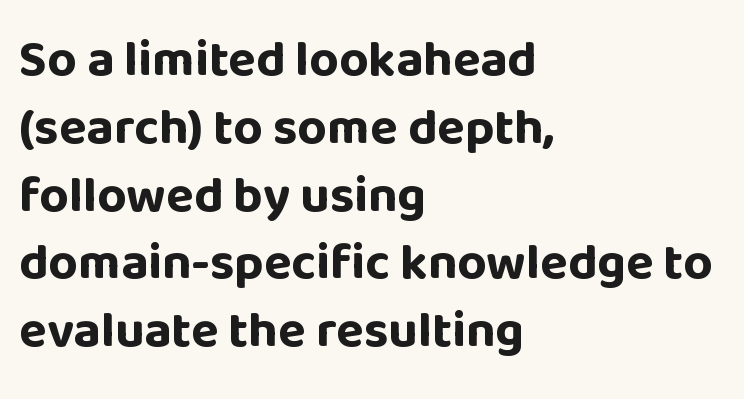
Q: Is the text bold? A: Yes.
Q: Is the text italic (slanted)? A: No, it is upright.
Q: Is the typeface a serif or a sans-serif typeface? A: Sans-serif.
Q: Is the text underlined? A: No.
Q: How is the paragraph aligned? A: Left-aligned.
Q: Is the spacing between letters normal or unusually wide? A: Normal.
Q: Is the spacing between lines tight, normal or loose? A: Normal.
Q: Width (condensed, normal, or wide)? A: Normal.
Q: Stroke contrast? A: Low.
Q: x-height? A: Large.
Q: Monospaced? A: No.
